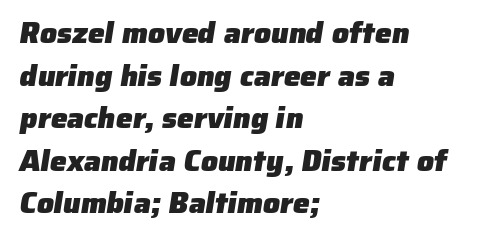
The image shows 30 px heavy sans-serif type; set left-aligned, normal line spacing (1.42x), normal letter spacing, not underlined; low stroke contrast and a medium x-height.
